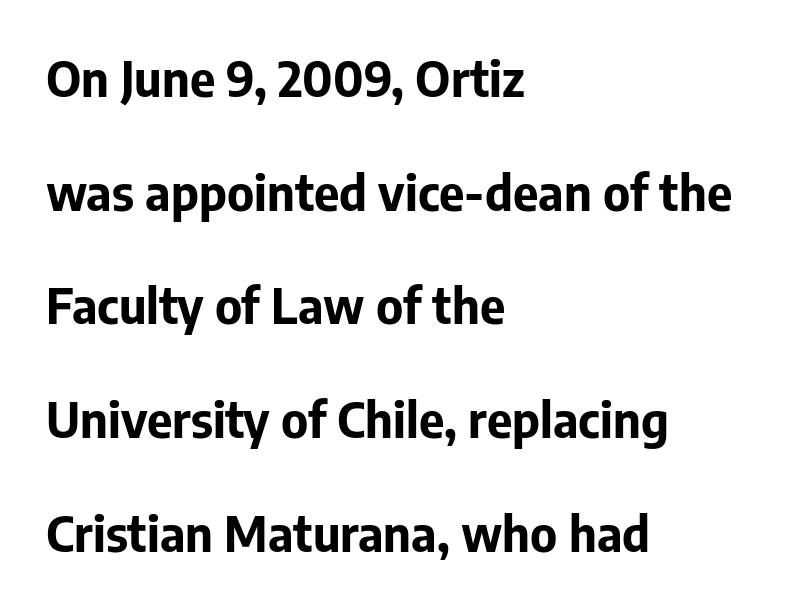
Each word holds together tightly as a unit, with standard inter-letter gaps. Proportional: the letters do not fall into vertical columns. Typesetter's note: full bold, strokes at maximum text heaviness. The typography opts for an upright posture over an oblique one. Compared with a centered layout, this one pins lines to the left instead.
